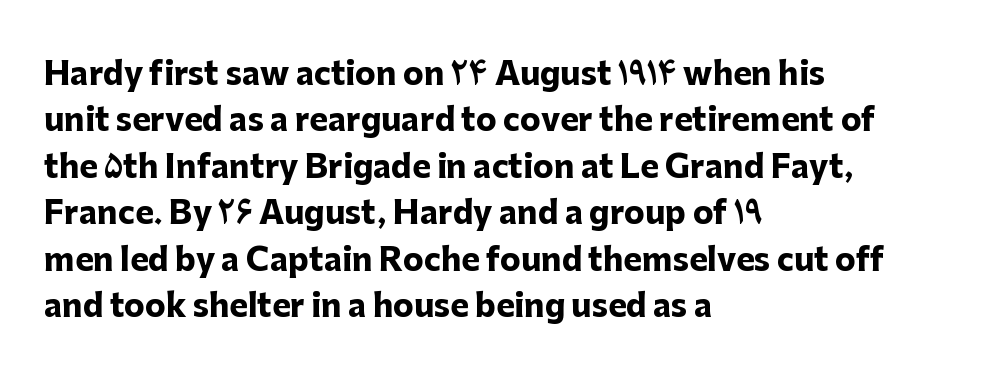
Q: Is the text bold? A: Yes.
Q: Is the text italic (slanted)? A: No, it is upright.
Q: Is the typeface a serif or a sans-serif typeface? A: Sans-serif.
Q: Is the text underlined? A: No.
Q: How is the paragraph aligned? A: Left-aligned.
Q: Is the spacing between letters normal or unusually wide? A: Normal.
Q: Is the spacing between lines tight, normal or loose? A: Normal.
Q: Width (condensed, normal, or wide)? A: Normal.
Q: Stroke contrast? A: Low.
Q: x-height? A: Medium.
Q: Monospaced? A: No.
